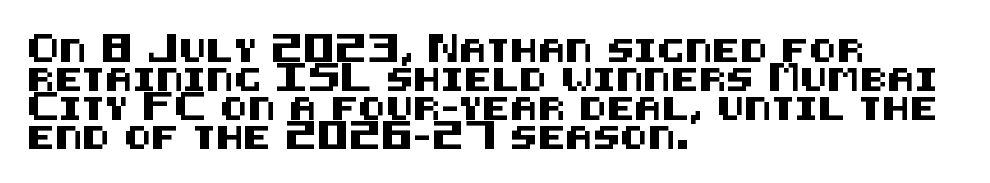
Q: Is the text italic (slanted)? A: No, it is upright.
Q: Is the text underlined? A: No.
Q: How is the paragraph aligned? A: Left-aligned.
Q: Is the spacing between letters normal or unusually wide? A: Normal.
Q: Is the spacing between lines tight, normal or loose? A: Normal.
